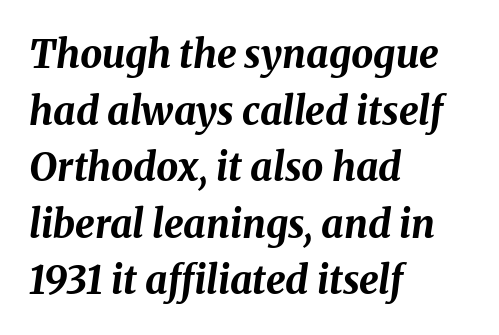
The image shows 39 px bold type, italic (leaning right); set left-aligned, normal line spacing (1.45x), normal letter spacing, not underlined; medium stroke contrast and a medium x-height.
